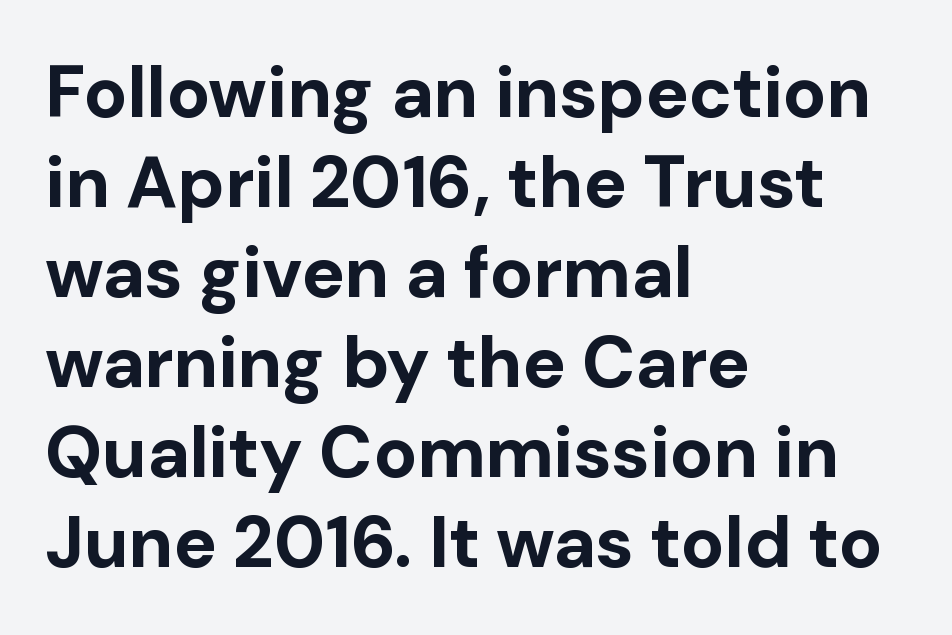
{"serif": "no", "italic": "no", "bold": "yes", "weight": "bold", "width": "normal", "stroke_contrast": "low", "x_height": "medium", "monospaced": "no", "underline": "no", "align": "left", "line_spacing": "normal", "line_spacing_ratio": 1.25, "letter_spacing": "normal", "letter_spacing_em": 0.0, "glyph_px": 72}
